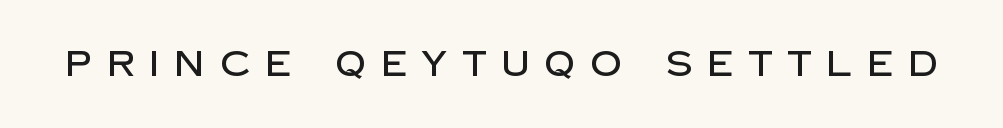
The image shows 35 px sans-serif type, upright; set unusually wide letter spacing (+0.43 em), not underlined; low stroke contrast and a large x-height.
